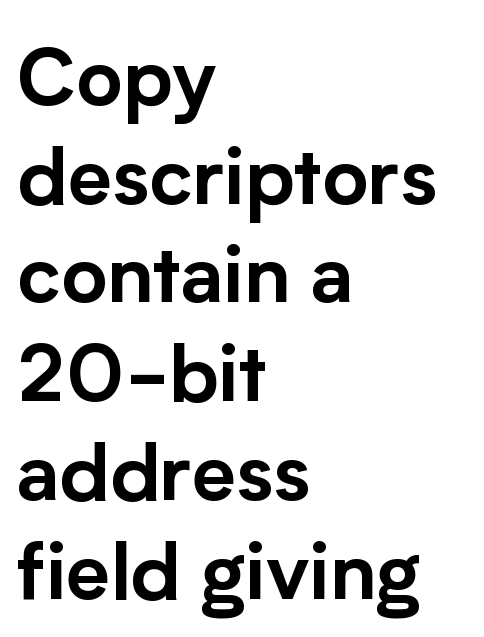
{"serif": "no", "italic": "no", "width": "normal", "stroke_contrast": "low", "x_height": "medium", "monospaced": "no", "underline": "no", "align": "left", "line_spacing": "normal", "line_spacing_ratio": 1.25, "letter_spacing": "normal", "letter_spacing_em": 0.0, "glyph_px": 79}
